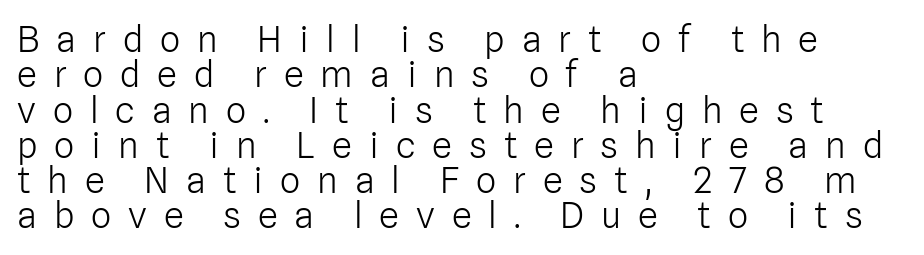
Heft: none added — not bold. Plain, unruled lines of type. When letters stand straight like this, we call the style roman or upright. Loose tracking; the words dissolve into strings of separated letters.
